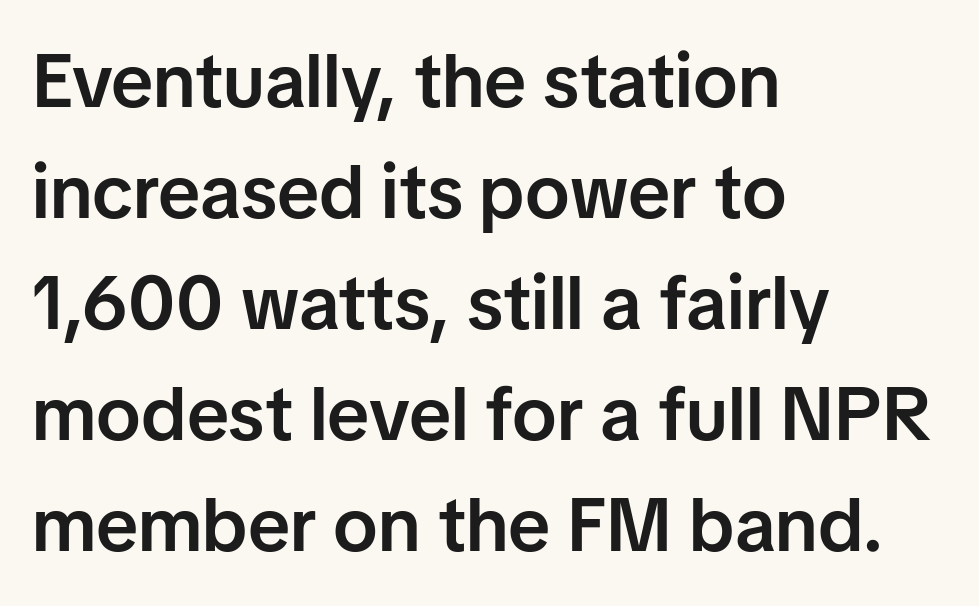
The image shows 75 px semibold sans-serif type, upright; set left-aligned, normal line spacing (1.48x), normal letter spacing, not underlined; low stroke contrast and a medium x-height.
